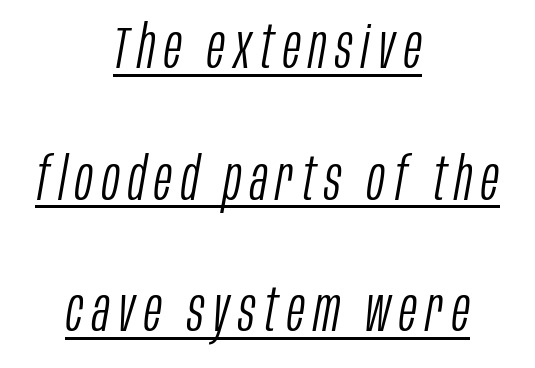
Q: Is the text bold? A: No.
Q: Is the text italic (slanted)? A: Yes, it leans right by about 10 degrees.
Q: Is the text underlined? A: Yes.
Q: How is the paragraph aligned? A: Centered.
Q: Is the spacing between lines tight, normal or loose? A: Loose.
Q: Width (condensed, normal, or wide)? A: Condensed.
Q: Stroke contrast? A: Low.
Q: x-height? A: Large.
Q: Monospaced? A: No.
